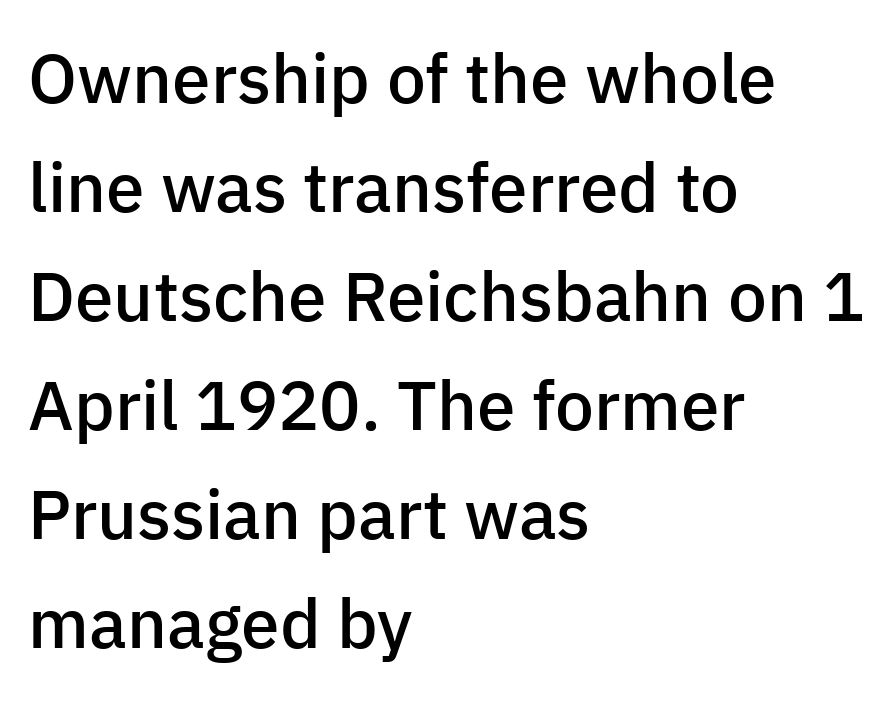
{"serif": "no", "italic": "no", "bold": "semi", "weight": "semibold", "width": "normal", "stroke_contrast": "low", "x_height": "medium", "monospaced": "no", "underline": "no", "align": "left", "line_spacing": "normal", "line_spacing_ratio": 1.58, "letter_spacing": "normal", "letter_spacing_em": 0.0, "glyph_px": 69}
